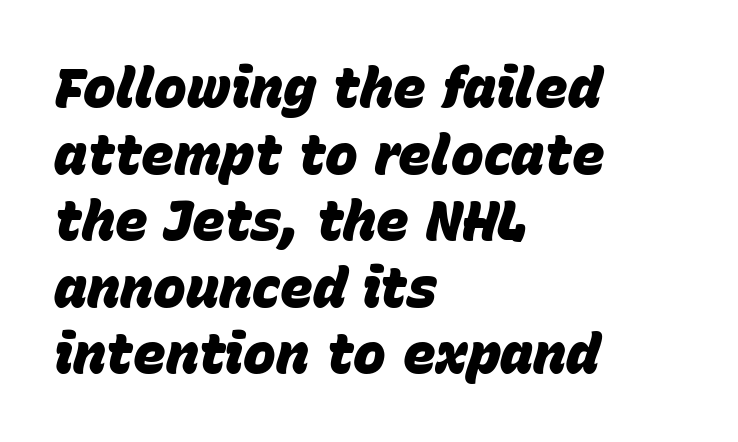
{"italic": "yes", "lean": "right", "slant_degrees": 15, "bold": "yes", "weight": "heavy", "width": "normal", "stroke_contrast": "low", "x_height": "large", "monospaced": "no", "underline": "no", "align": "left", "line_spacing_ratio": 1.21, "letter_spacing": "normal", "letter_spacing_em": 0.0, "glyph_px": 55}
